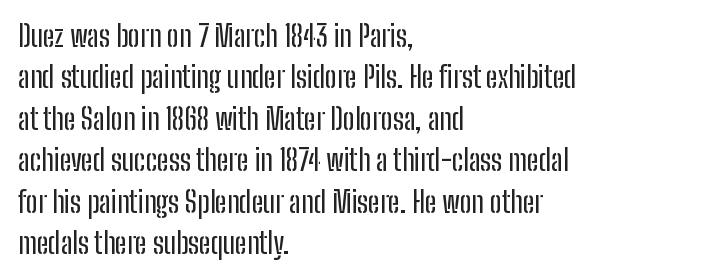
The image shows 29 px condensed sans-serif type, upright; set left-aligned, normal line spacing (1.43x), normal letter spacing, not underlined; low stroke contrast and a medium x-height.
